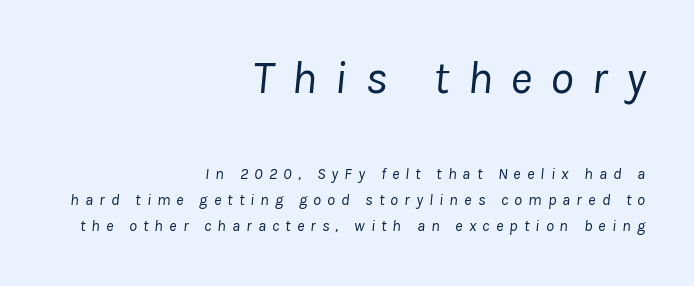
The image shows 47 px regular-weight type, italic (leaning right); set right-aligned, normal line spacing (1.64x), unusually wide letter spacing (+0.38 em), not underlined; the first (top) block is 2.94x larger; low stroke contrast and a medium x-height.
